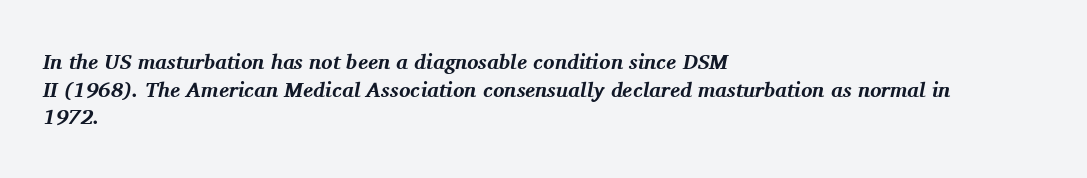
{"italic": "yes", "lean": "right", "slant_degrees": 11, "bold": "yes", "underline": "no", "align": "left", "line_spacing": "normal", "line_spacing_ratio": 1.31, "letter_spacing": "normal", "letter_spacing_em": 0.0, "glyph_px": 21}
